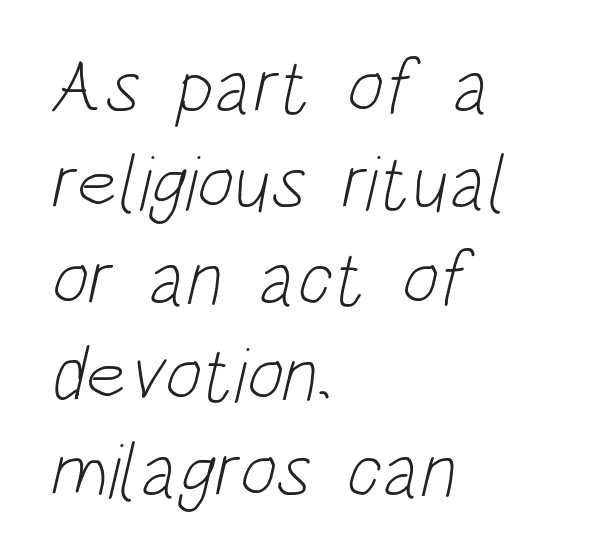
{"serif": "no", "bold": "no", "weight": "light", "width": "condensed", "stroke_contrast": "low", "x_height": "large", "monospaced": "no", "underline": "no", "align": "left", "line_spacing_ratio": 1.23, "letter_spacing": "normal", "letter_spacing_em": 0.0, "glyph_px": 78}
